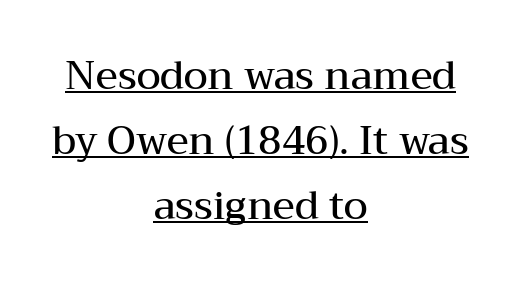
The image shows 39 px semibold, wide serif type, upright; set centered, normal line spacing (1.67x), normal letter spacing, underlined; medium stroke contrast and a medium x-height.
